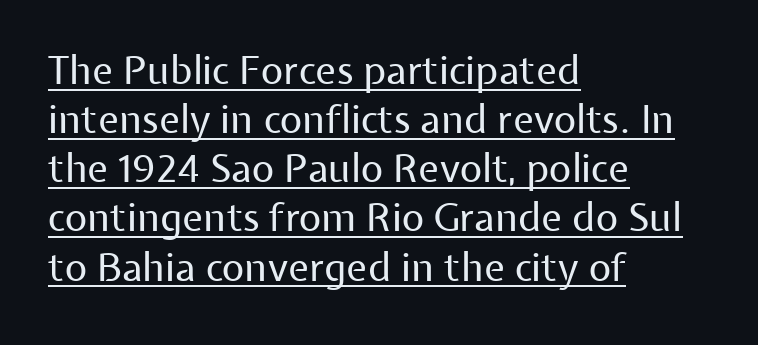
{"serif": "no", "italic": "no", "bold": "no", "weight": "regular", "width": "normal", "stroke_contrast": "low", "x_height": "medium", "monospaced": "no", "underline": "yes", "align": "left", "line_spacing": "normal", "line_spacing_ratio": 1.26, "letter_spacing": "normal", "letter_spacing_em": 0.0, "glyph_px": 39}
